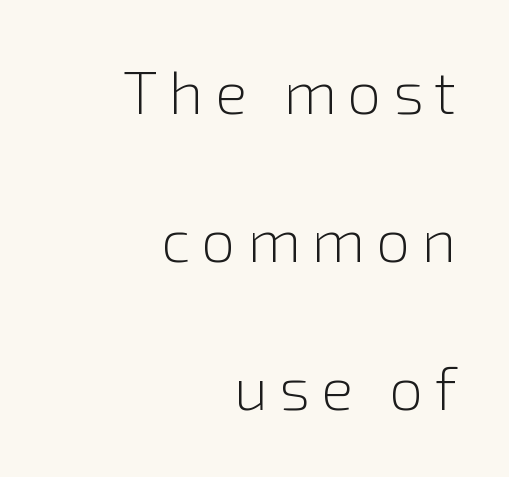
The image shows 61 px light sans-serif type, upright; set right-aligned, loose line spacing (2.43x), not underlined; low stroke contrast and a medium x-height.
